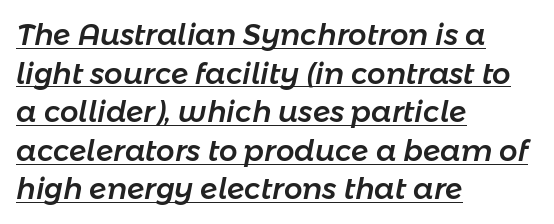
Observe the lean: these are italic letterforms. Looks like someone drew a line under every word here. Does the copy run flush right? No — it runs flush left. The vertical gap from one line to the next is medium. The face used here is rendered with its standard letterfit.
